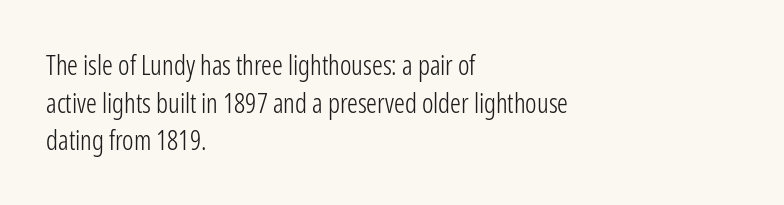
Q: Is the text bold? A: No.
Q: Is the text italic (slanted)? A: No, it is upright.
Q: Is the text underlined? A: No.
Q: How is the paragraph aligned? A: Left-aligned.
Q: Is the spacing between letters normal or unusually wide? A: Normal.
Q: Is the spacing between lines tight, normal or loose? A: Normal.
